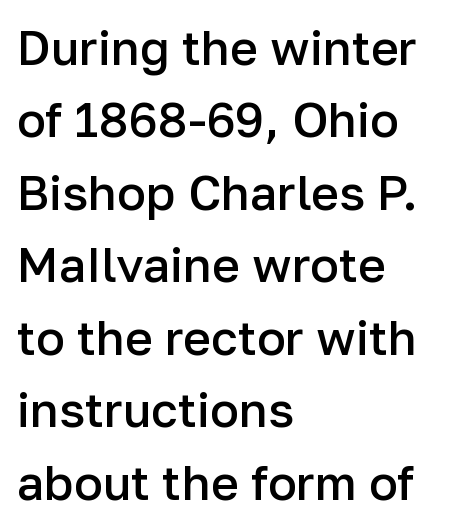
{"serif": "no", "italic": "no", "bold": "semi", "weight": "semibold", "width": "normal", "stroke_contrast": "low", "x_height": "medium", "monospaced": "no", "underline": "no", "align": "left", "line_spacing": "normal", "line_spacing_ratio": 1.51, "letter_spacing": "normal", "letter_spacing_em": 0.0, "glyph_px": 48}
